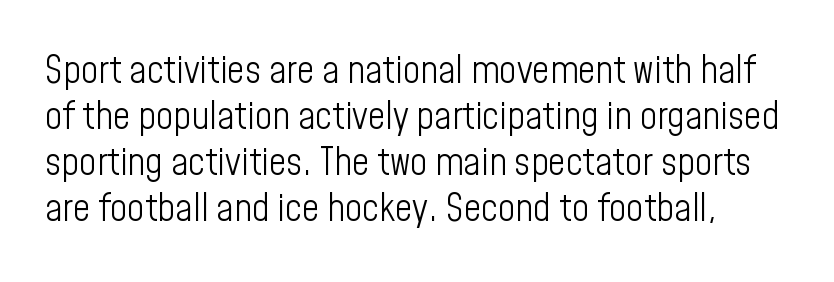
Q: Is the text bold? A: No.
Q: Is the text italic (slanted)? A: No, it is upright.
Q: Is the typeface a serif or a sans-serif typeface? A: Sans-serif.
Q: Is the text underlined? A: No.
Q: Is the spacing between letters normal or unusually wide? A: Normal.
Q: Width (condensed, normal, or wide)? A: Condensed.
Q: Stroke contrast? A: Low.
Q: x-height? A: Medium.
Q: Monospaced? A: No.
